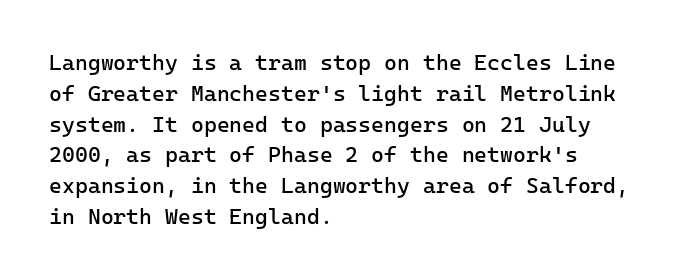
{"italic": "no", "bold": "no", "underline": "no", "align": "left", "line_spacing": "normal", "line_spacing_ratio": 1.4, "letter_spacing": "normal", "letter_spacing_em": 0.0, "glyph_px": 22}
